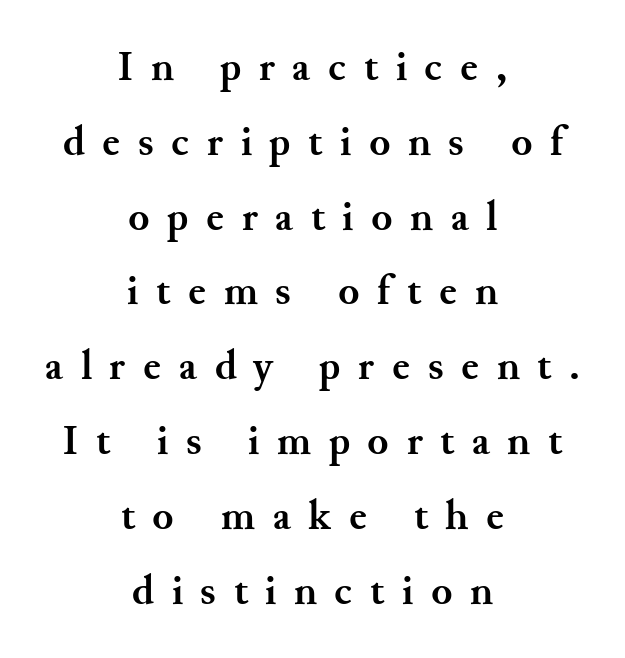
The image shows 43 px semibold serif type, upright; set centered, line spacing 1.74x, unusually wide letter spacing (+0.41 em), not underlined; medium stroke contrast and a small x-height.
